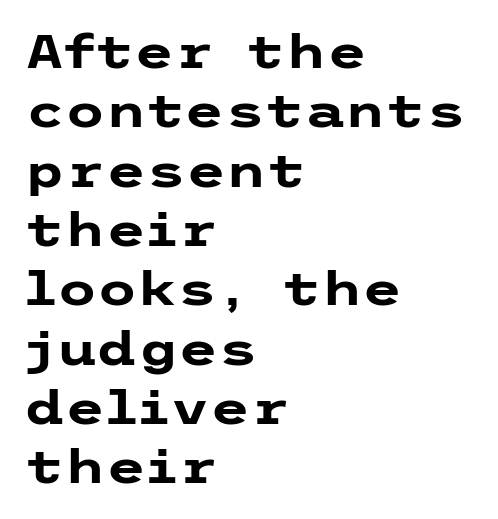
Descender tails drop into unmarked territory. Ascenders rise straight up at ninety degrees. If you drew a ruler down the left edge, every line would touch it. Is the letter spacing exaggerated? No — it looks like the ordinary default.
